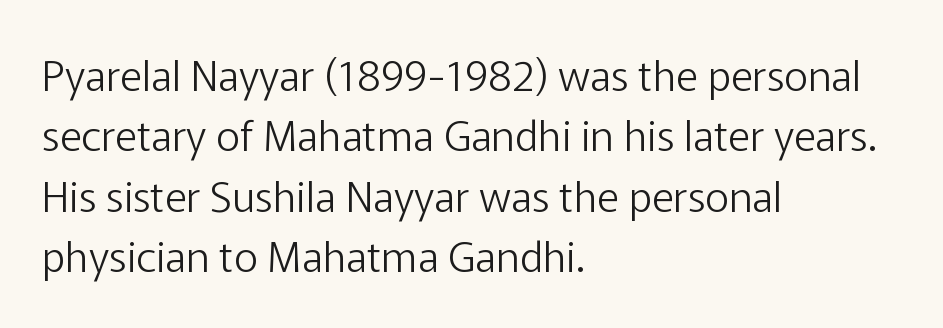
{"serif": "no", "italic": "no", "bold": "no", "weight": "light", "width": "normal", "stroke_contrast": "low", "x_height": "medium", "monospaced": "no", "underline": "no", "align": "left", "line_spacing": "normal", "line_spacing_ratio": 1.44, "letter_spacing": "normal", "letter_spacing_em": 0.0, "glyph_px": 42}
